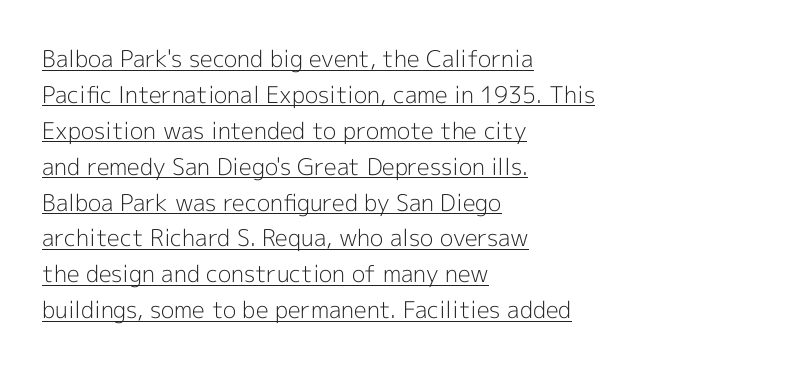
The image shows 23 px text type, upright; set left-aligned, normal line spacing (1.56x), normal letter spacing, underlined.
